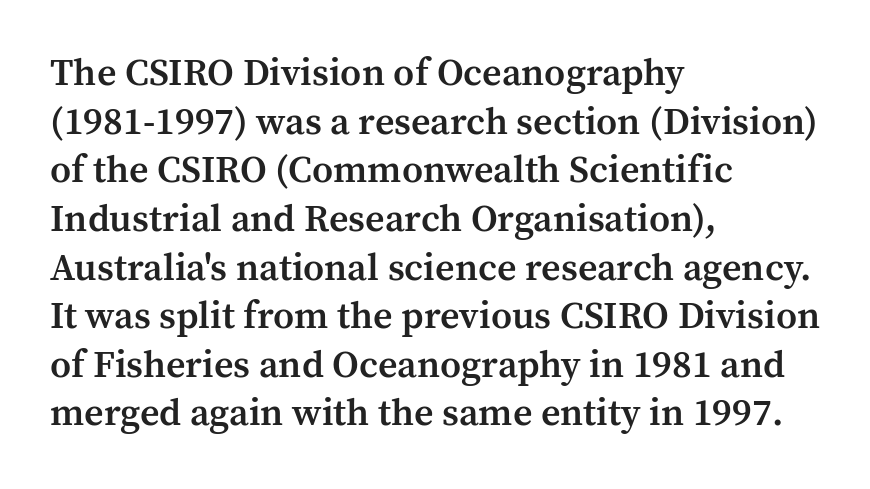
Q: Is the text bold? A: Semi-bold.
Q: Is the text italic (slanted)? A: No, it is upright.
Q: Is the typeface a serif or a sans-serif typeface? A: Serif.
Q: Is the text underlined? A: No.
Q: How is the paragraph aligned? A: Left-aligned.
Q: Is the spacing between letters normal or unusually wide? A: Normal.
Q: Is the spacing between lines tight, normal or loose? A: Normal.
Q: Width (condensed, normal, or wide)? A: Normal.
Q: Stroke contrast? A: Medium.
Q: x-height? A: Medium.
Q: Monospaced? A: No.
